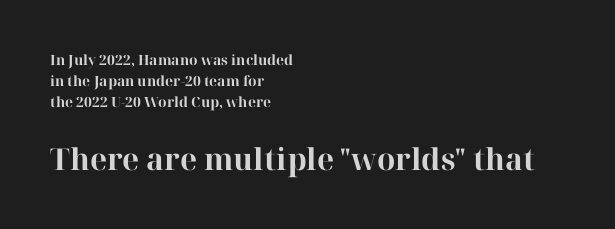
{"serif": "yes", "italic": "no", "bold": "yes", "weight": "bold", "width": "normal", "stroke_contrast": "high", "x_height": "medium", "monospaced": "no", "underline": "no", "align": "left", "line_spacing": "normal", "line_spacing_ratio": 1.5, "letter_spacing": "normal", "letter_spacing_em": 0.0, "larger_block": "second", "size_ratio": 2.14, "glyph_px": 30}
